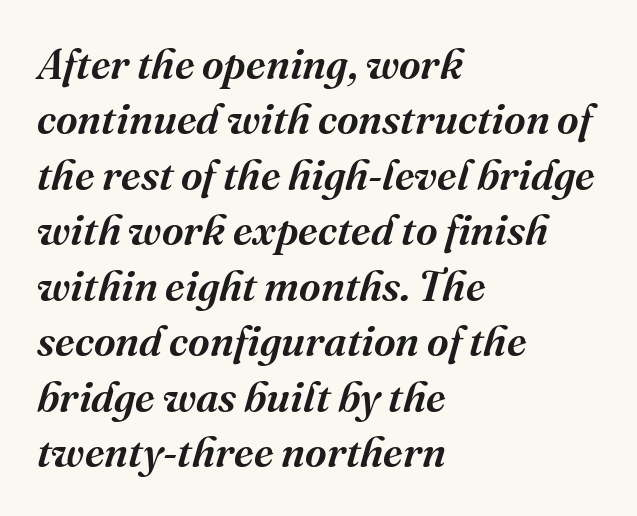
{"serif": "yes", "italic": "yes", "lean": "right", "slant_degrees": 16, "bold": "semi", "weight": "semibold", "width": "normal", "stroke_contrast": "medium", "x_height": "medium", "monospaced": "no", "underline": "no", "align": "left", "line_spacing": "normal", "line_spacing_ratio": 1.32, "letter_spacing": "normal", "letter_spacing_em": 0.0, "glyph_px": 42}
